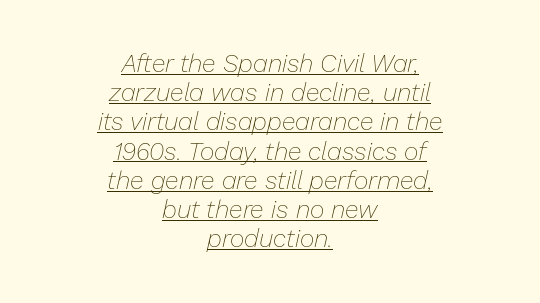
The image shows 25 px text type, italic (leaning right); set centered, line spacing 1.17x, normal letter spacing, underlined.
